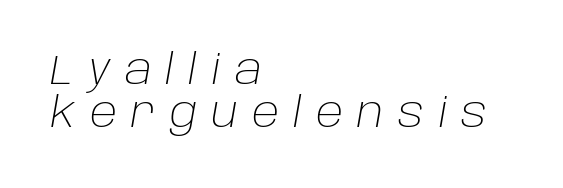
{"italic": "yes", "lean": "right", "slant_degrees": 10, "bold": "no", "weight": "light", "width": "normal", "stroke_contrast": "low", "x_height": "large", "monospaced": "no", "underline": "no", "align": "left", "line_spacing": "tight", "line_spacing_ratio": 1.04, "letter_spacing": "wide", "letter_spacing_em": 0.34, "glyph_px": 41}
